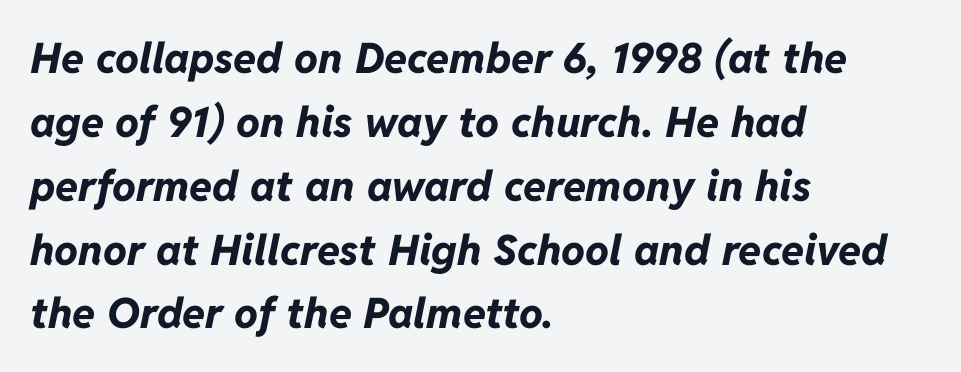
The image shows 42 px bold type, italic (leaning right); set left-aligned, normal line spacing (1.52x), normal letter spacing, not underlined; low stroke contrast and a medium x-height.
